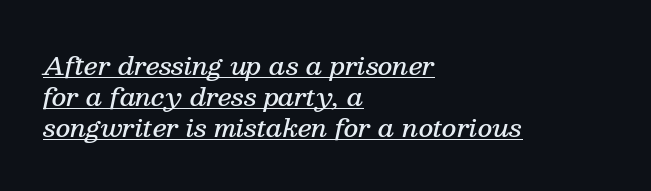
One-word summary of the alignment: left. A typesetter would mark this as italic. You could call the tracking neutral — neither tight nor loose. A typographer would call this underscored text.
